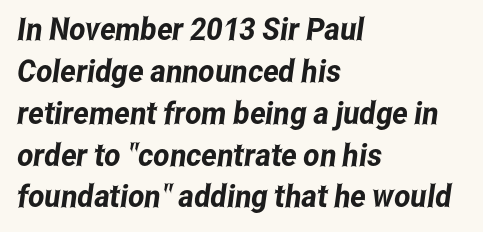
The image shows 31 px condensed sans-serif type; set left-aligned, normal line spacing (1.35x), normal letter spacing, not underlined; low stroke contrast and a medium x-height.
